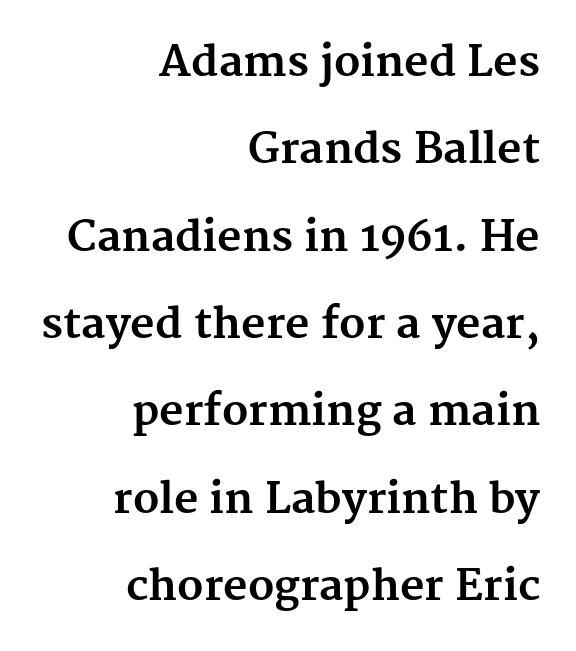
Q: Is the text bold? A: Yes.
Q: Is the text italic (slanted)? A: No, it is upright.
Q: Is the typeface a serif or a sans-serif typeface? A: Serif.
Q: Is the text underlined? A: No.
Q: How is the paragraph aligned? A: Right-aligned.
Q: Is the spacing between letters normal or unusually wide? A: Normal.
Q: Is the spacing between lines tight, normal or loose? A: Loose.
Q: Width (condensed, normal, or wide)? A: Normal.
Q: Stroke contrast? A: Medium.
Q: x-height? A: Medium.
Q: Monospaced? A: No.
